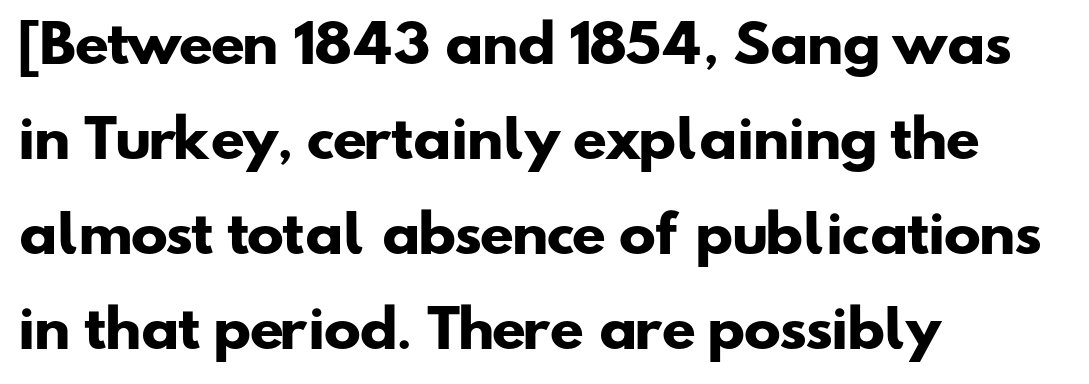
Every letter is thick-stroked: bold, no question. Note: no serifs on the glyphs. Underline: absent. Line beginnings align vertically; line endings do not.
